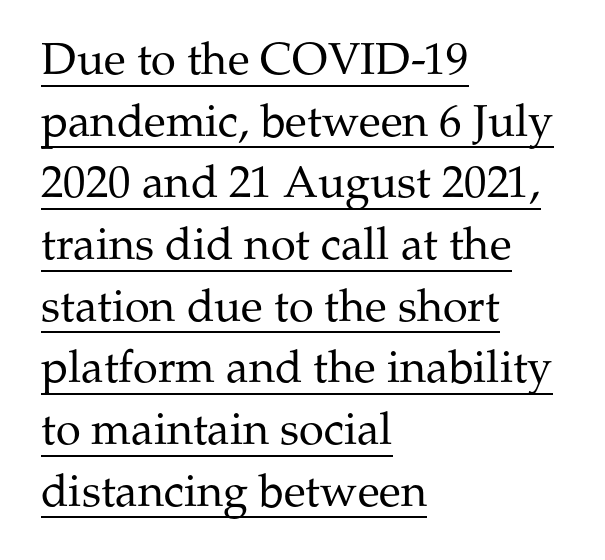
The image shows 45 px regular-weight serif type, upright; set left-aligned, normal line spacing (1.37x), normal letter spacing, underlined; medium stroke contrast and a medium x-height.
